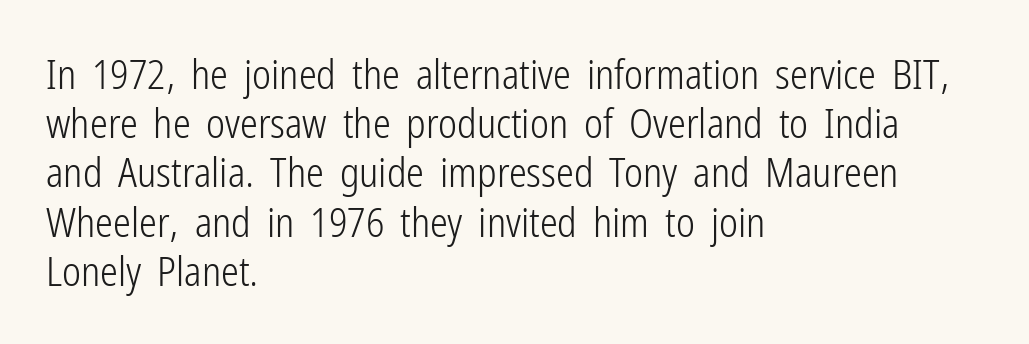
{"serif": "no", "italic": "no", "bold": "no", "weight": "light", "width": "condensed", "stroke_contrast": "low", "x_height": "medium", "monospaced": "no", "underline": "no", "align": "left", "line_spacing_ratio": 1.23, "letter_spacing": "normal", "letter_spacing_em": 0.0, "glyph_px": 40}
